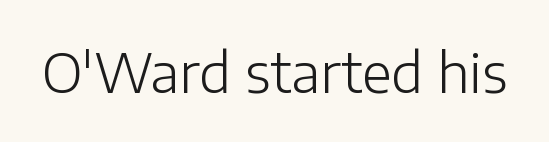
{"serif": "no", "italic": "no", "bold": "no", "weight": "light", "width": "normal", "stroke_contrast": "low", "x_height": "medium", "monospaced": "no", "underline": "no", "letter_spacing": "normal", "letter_spacing_em": 0.0, "glyph_px": 54}
